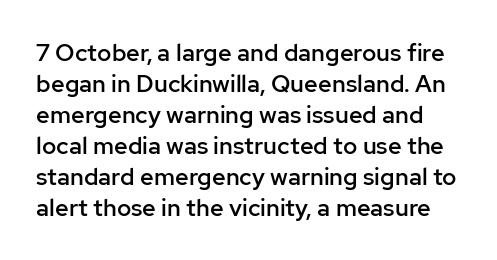
{"italic": "no", "bold": "semi", "underline": "no", "line_spacing": "normal", "line_spacing_ratio": 1.29, "letter_spacing": "normal", "letter_spacing_em": 0.0, "glyph_px": 24}
